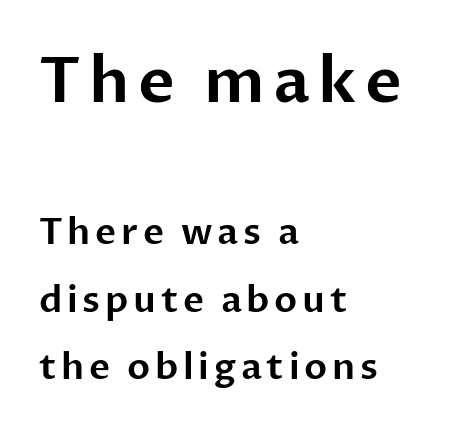
The image shows 63 px sans-serif type, upright; set left-aligned, line spacing 1.88x, not underlined; the first (top) block is 1.75x larger; low stroke contrast and a medium x-height.
